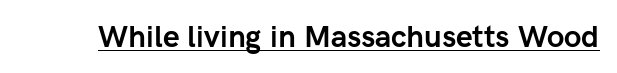
The image shows 30 px semibold sans-serif type, upright; set normal letter spacing, underlined; low stroke contrast and a medium x-height.
